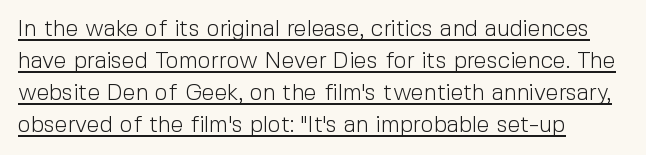
The image shows 23 px text type, upright; set left-aligned, normal line spacing (1.39x), normal letter spacing, underlined.
